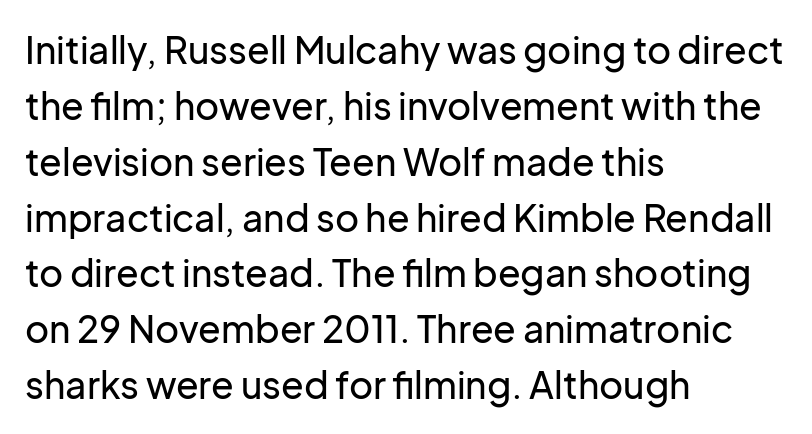
The image shows 37 px sans-serif type, upright; set left-aligned, normal line spacing (1.51x), normal letter spacing, not underlined; low stroke contrast and a medium x-height.
